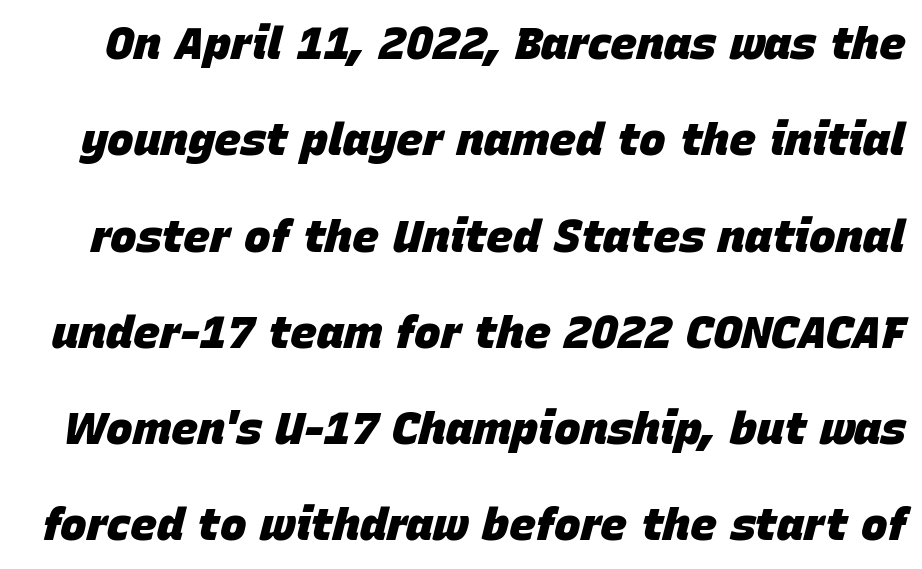
Q: Is the text bold? A: Yes.
Q: Is the text italic (slanted)? A: Yes, it leans right by about 15 degrees.
Q: Is the text underlined? A: No.
Q: Is the spacing between letters normal or unusually wide? A: Normal.
Q: Is the spacing between lines tight, normal or loose? A: Loose.
Q: Width (condensed, normal, or wide)? A: Normal.
Q: Stroke contrast? A: Low.
Q: x-height? A: Large.
Q: Monospaced? A: No.
